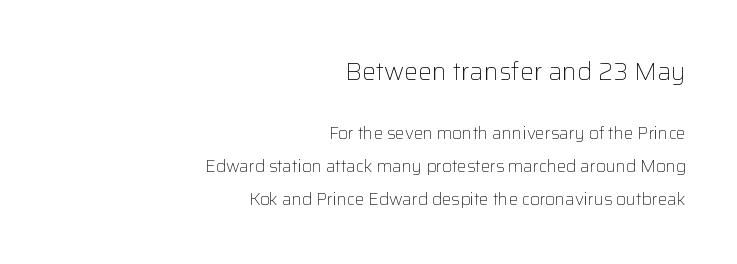
The image shows 25 px text type, upright; set right-aligned, loose line spacing (1.93x), normal letter spacing, not underlined; the first (top) block is 1.47x larger.
